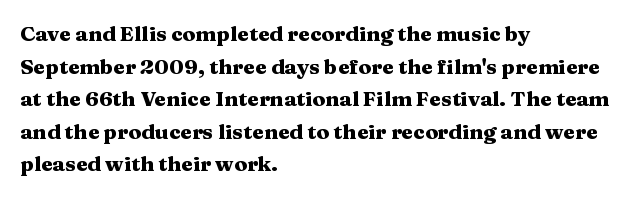
The rendering anchors every line to the left-hand side. In terms of posture, this sample is upright. This sample uses plain, unmodified letter spacing. The gap between lines stays unmarked.
